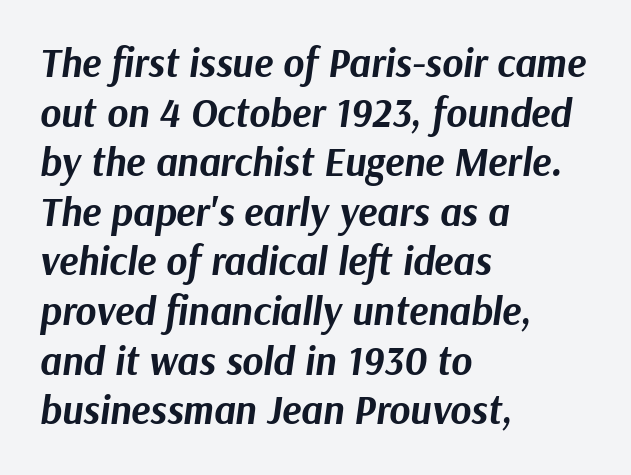
Q: Is the text bold? A: Yes.
Q: Is the text italic (slanted)? A: Yes, it leans right by about 9 degrees.
Q: Is the text underlined? A: No.
Q: How is the paragraph aligned? A: Left-aligned.
Q: Is the spacing between letters normal or unusually wide? A: Normal.
Q: Width (condensed, normal, or wide)? A: Normal.
Q: Stroke contrast? A: Medium.
Q: x-height? A: Medium.
Q: Monospaced? A: No.
